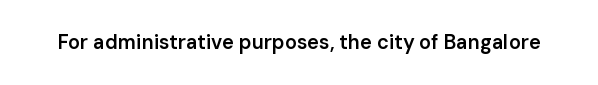
{"italic": "no", "bold": "semi", "underline": "no", "letter_spacing": "normal", "letter_spacing_em": 0.0, "glyph_px": 20}
